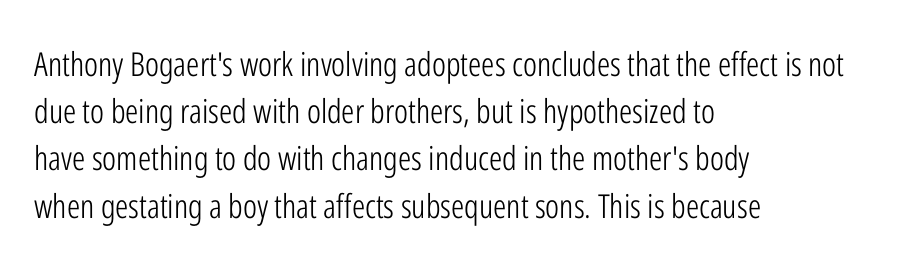
{"serif": "no", "italic": "no", "bold": "no", "weight": "light", "width": "condensed", "stroke_contrast": "low", "x_height": "medium", "monospaced": "no", "underline": "no", "align": "left", "line_spacing": "normal", "line_spacing_ratio": 1.43, "letter_spacing": "normal", "letter_spacing_em": 0.0, "glyph_px": 33}
